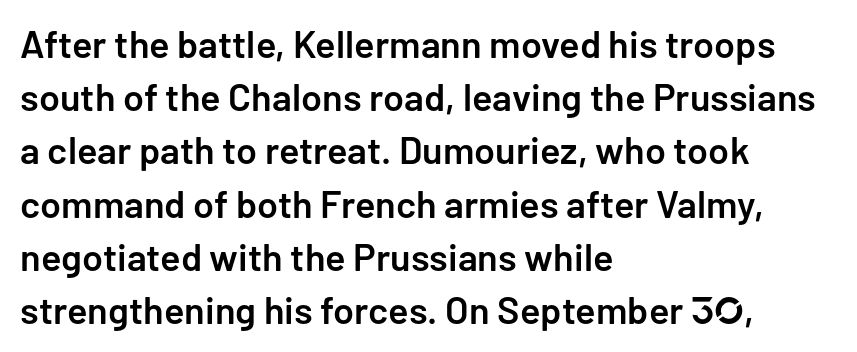
{"serif": "no", "italic": "no", "bold": "semi", "weight": "semibold", "width": "normal", "stroke_contrast": "low", "x_height": "medium", "monospaced": "no", "underline": "no", "align": "left", "line_spacing": "normal", "line_spacing_ratio": 1.4, "letter_spacing": "normal", "letter_spacing_em": 0.0, "glyph_px": 38}
